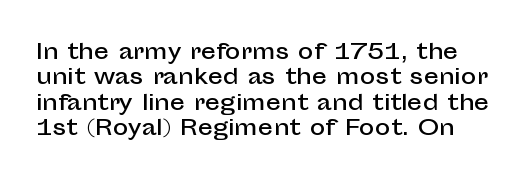
This rendering leaves character spacing at its baseline value. The area under the type is left untouched. The font's upright variant was chosen for this text.
